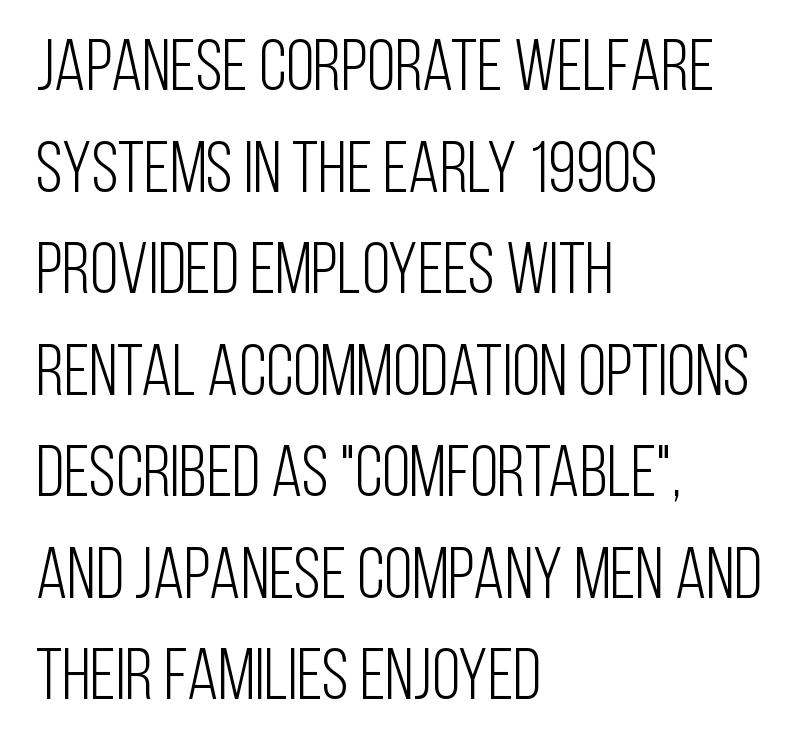
Q: Is the text bold? A: No.
Q: Is the text italic (slanted)? A: No, it is upright.
Q: Is the typeface a serif or a sans-serif typeface? A: Sans-serif.
Q: Is the text underlined? A: No.
Q: How is the paragraph aligned? A: Left-aligned.
Q: Is the spacing between letters normal or unusually wide? A: Normal.
Q: Is the spacing between lines tight, normal or loose? A: Normal.
Q: Width (condensed, normal, or wide)? A: Condensed.
Q: Stroke contrast? A: Low.
Q: x-height? A: Large.
Q: Monospaced? A: No.
